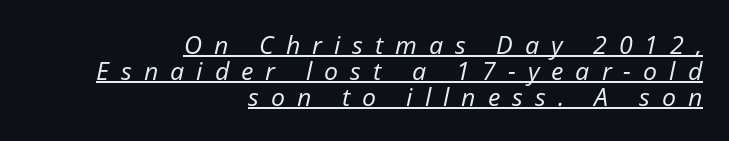
The image shows 25 px text type, italic (leaning right); set right-aligned, tight line spacing (1.04x), unusually wide letter spacing (+0.48 em), underlined.
